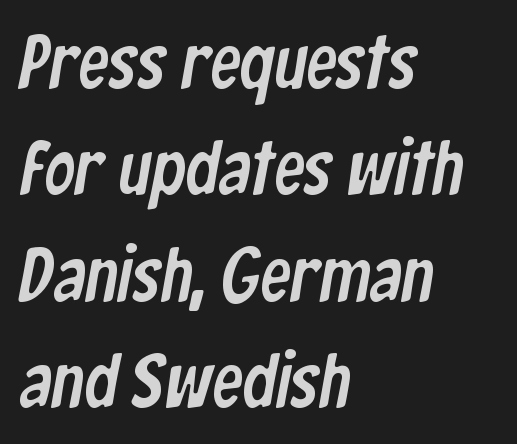
Q: Is the typeface a serif or a sans-serif typeface? A: Sans-serif.
Q: Is the text underlined? A: No.
Q: How is the paragraph aligned? A: Left-aligned.
Q: Is the spacing between letters normal or unusually wide? A: Normal.
Q: Is the spacing between lines tight, normal or loose? A: Normal.
Q: Width (condensed, normal, or wide)? A: Condensed.
Q: Stroke contrast? A: Low.
Q: x-height? A: Medium.
Q: Monospaced? A: No.
